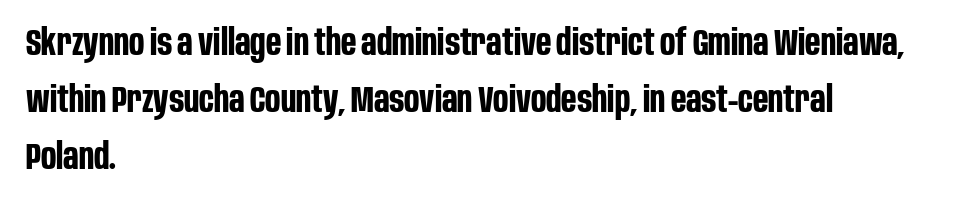
Q: Is the text bold? A: Yes.
Q: Is the text italic (slanted)? A: No, it is upright.
Q: Is the typeface a serif or a sans-serif typeface? A: Sans-serif.
Q: Is the text underlined? A: No.
Q: How is the paragraph aligned? A: Left-aligned.
Q: Is the spacing between letters normal or unusually wide? A: Normal.
Q: Is the spacing between lines tight, normal or loose? A: Normal.
Q: Width (condensed, normal, or wide)? A: Condensed.
Q: Stroke contrast? A: Low.
Q: x-height? A: Large.
Q: Monospaced? A: No.
